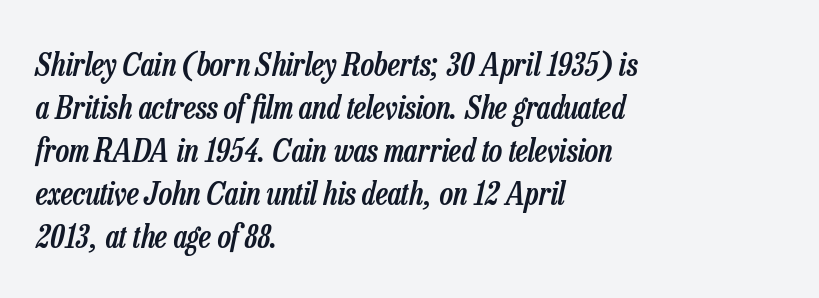
The image shows 32 px semibold, condensed type, italic (leaning right); set left-aligned, normal line spacing (1.34x), normal letter spacing, not underlined; low stroke contrast and a medium x-height.
